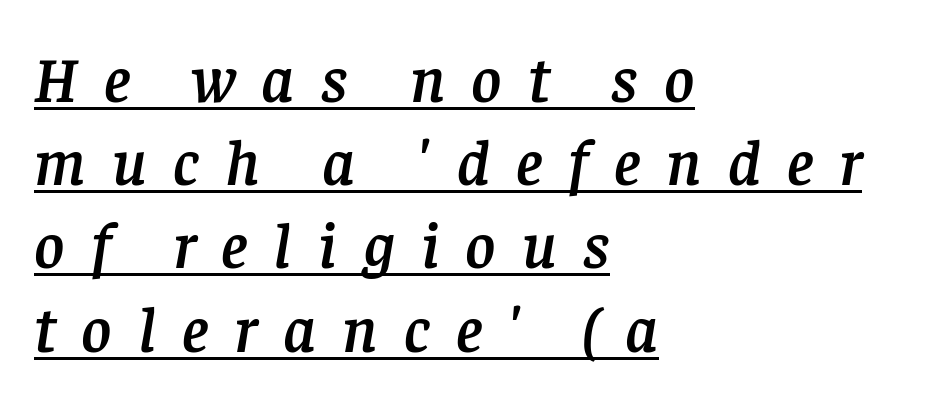
{"serif": "yes", "italic": "yes", "lean": "right", "slant_degrees": 8, "width": "normal", "stroke_contrast": "low", "x_height": "large", "monospaced": "no", "underline": "yes", "align": "left", "line_spacing": "normal", "line_spacing_ratio": 1.28, "letter_spacing": "wide", "letter_spacing_em": 0.4, "glyph_px": 65}
